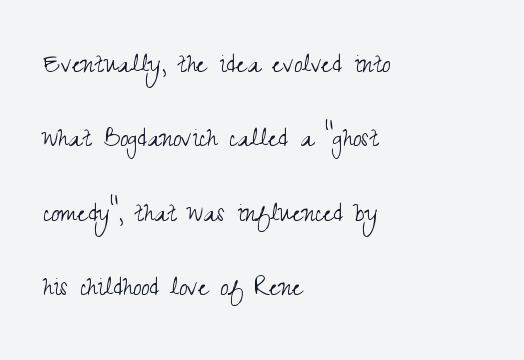
Stroke thickness stays within the range of a standard reading face or lighter. No word sits above an underline. Spacing verdict: proportional, widths tailored to each character. In terms of letterform style, serifs are entirely absent. A great deal of white space separates one row of letters from the next.
